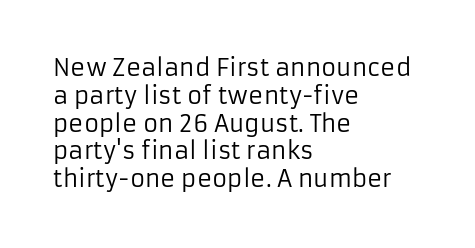
The image shows 23 px text type, upright; set left-aligned, line spacing 1.21x, normal letter spacing, not underlined.
